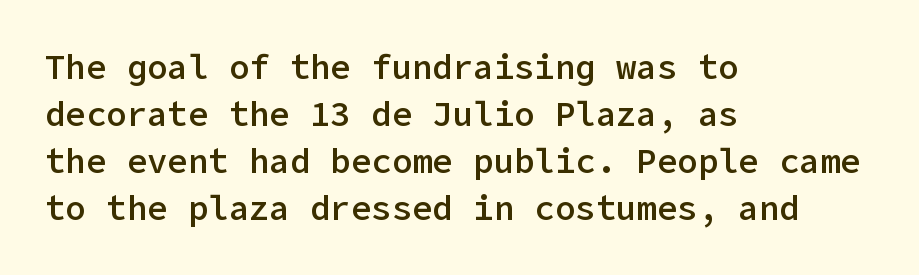
The image shows 34 px semibold sans-serif type, upright; set left-aligned, normal line spacing (1.38x), normal letter spacing, not underlined; low stroke contrast and a medium x-height.
